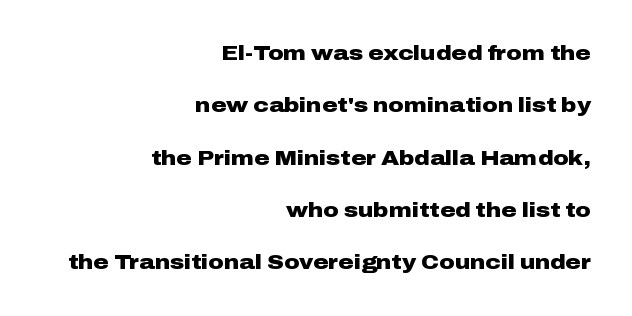
{"italic": "no", "bold": "yes", "underline": "no", "align": "right", "line_spacing": "loose", "line_spacing_ratio": 2.49, "letter_spacing": "normal", "letter_spacing_em": 0.0, "glyph_px": 21}
